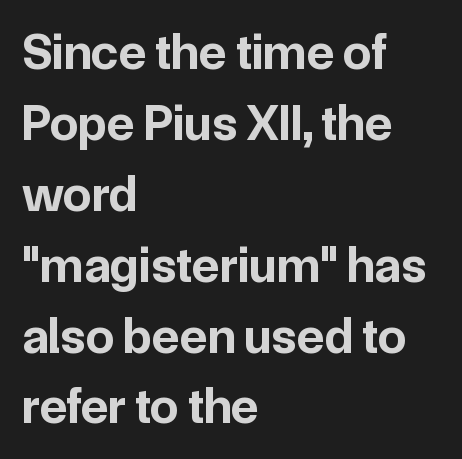
Italic: no, the glyphs are upright roman. Quick note: underline off. This rendering uses left alignment, leaving the right contour irregular. The line-height multiplier appears to be the usual default. The designer went with a sans here, leaving each stem footless.
